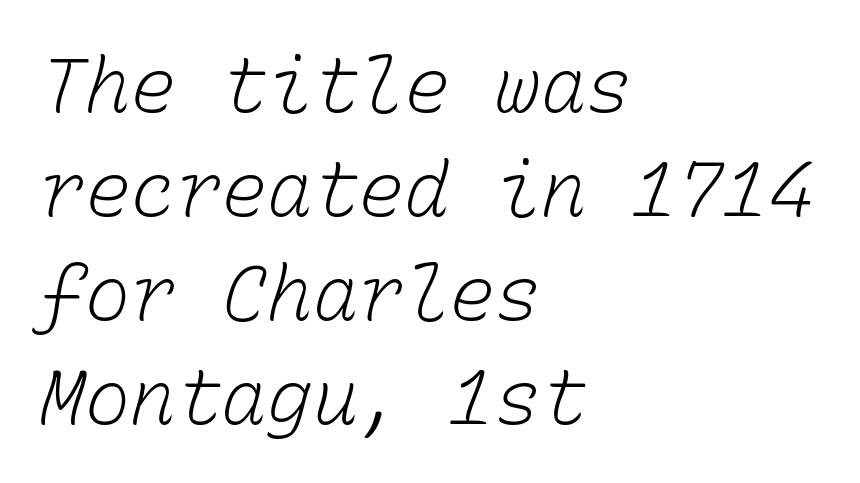
{"bold": "no", "weight": "light", "width": "normal", "stroke_contrast": "low", "x_height": "medium", "monospaced": "yes", "underline": "no", "align": "left", "line_spacing": "normal", "line_spacing_ratio": 1.37, "letter_spacing": "normal", "letter_spacing_em": 0.0, "glyph_px": 76}
